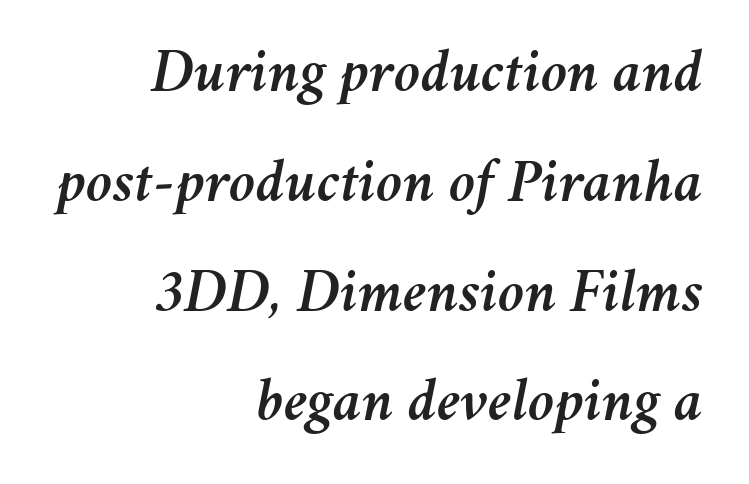
These lines stack with their right ends in a neat column. Observe the lean: these are italic letterforms. Varying glyph widths throughout — classic text-font behaviour. The face used here is rendered with its standard letterfit. The gap between lines stays unmarked.
